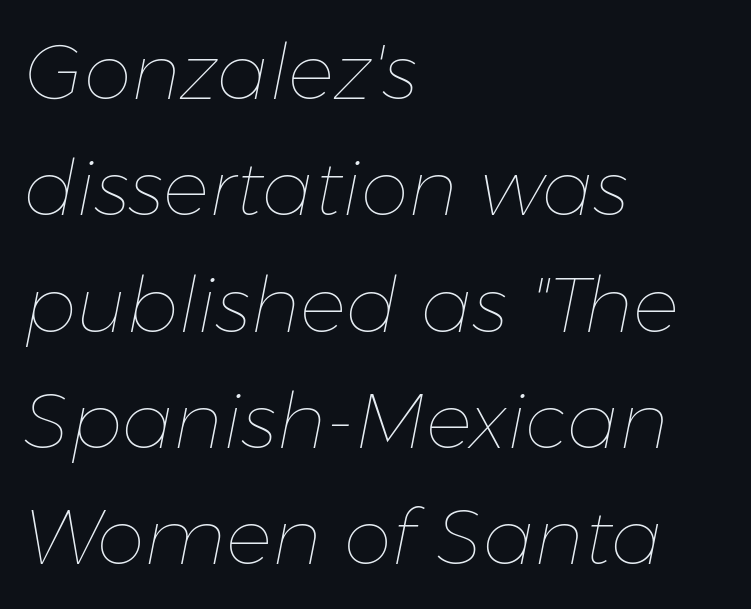
Glance below the letters and you will spot only blank space. Notice how descenders clear the ascenders below comfortably — that's standard leading. Between one letter and the next there's only the usual sliver of space. Think of a printed novel: that variable character pitch is what you see here. Each line starts at the same left margin while the right side varies. The weight would be labelled regular, book, light, or lighter still.
